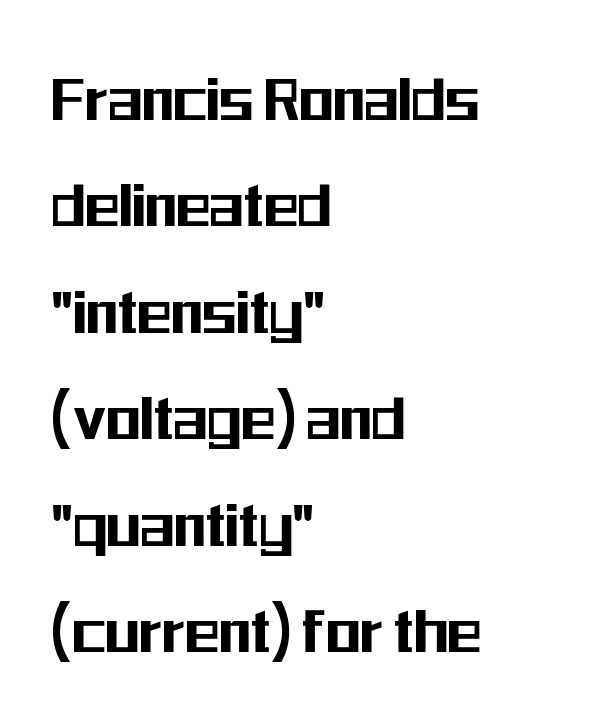
Looks like regular typesetting: each glyph gets only the width it needs. The rendering anchors every line to the left-hand side. The words here are not underlined. Is there any slant? The stems are plumb. Nothing unusual about the tracking: characters are spaced as the font intends. A sans-serif font was chosen for this passage.
